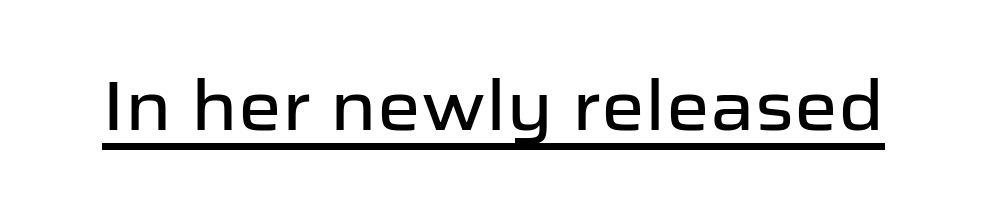
{"serif": "no", "italic": "no", "width": "normal", "stroke_contrast": "low", "x_height": "medium", "monospaced": "no", "underline": "yes", "letter_spacing": "normal", "letter_spacing_em": 0.0, "glyph_px": 69}
